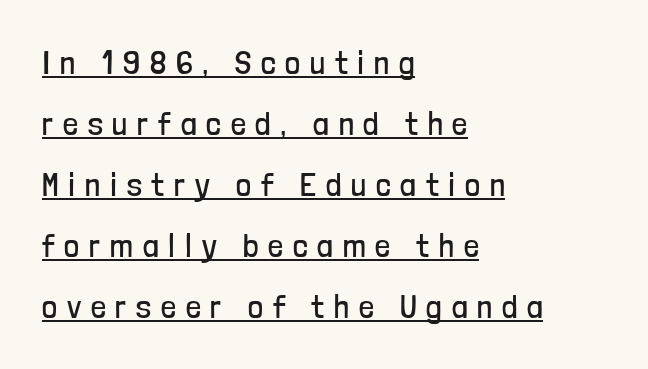
The image shows 33 px regular-weight, condensed sans-serif type, upright; set left-aligned, line spacing 1.85x, unusually wide letter spacing (+0.3 em), underlined; low stroke contrast and a medium x-height.
